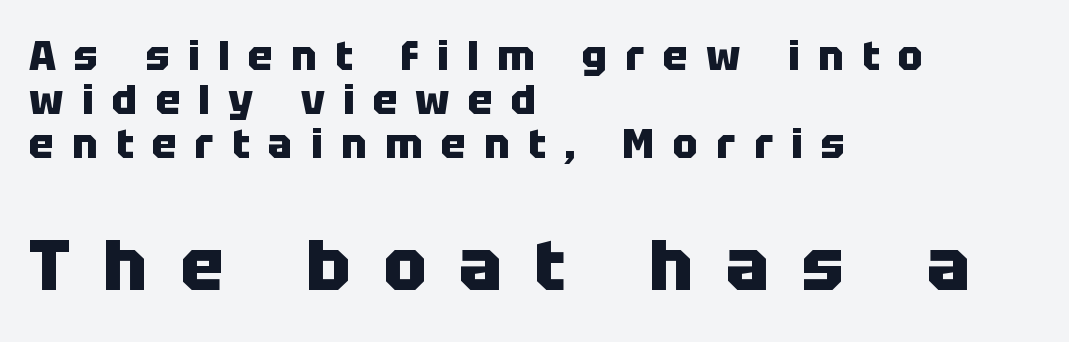
Q: Is the text bold? A: Yes.
Q: Is the text italic (slanted)? A: No, it is upright.
Q: Is the typeface a serif or a sans-serif typeface? A: Sans-serif.
Q: Is the text underlined? A: No.
Q: How is the paragraph aligned? A: Left-aligned.
Q: Is the spacing between letters normal or unusually wide? A: Unusually wide.
Q: Is the spacing between lines tight, normal or loose? A: Tight.
Q: Which block of text is set in a larger size, the first (top) or the second (bottom)? A: The second (bottom) one.
Q: Width (condensed, normal, or wide)? A: Normal.
Q: Stroke contrast? A: Low.
Q: x-height? A: Large.
Q: Monospaced? A: No.
